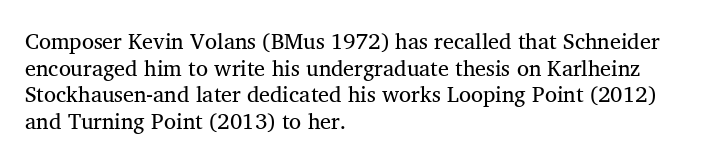
The image shows 22 px text type; set left-aligned, line spacing 1.21x, normal letter spacing, not underlined.
